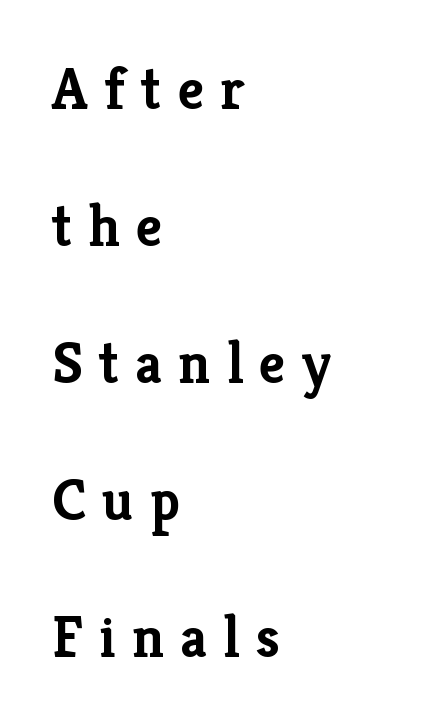
Q: Is the text bold? A: Yes.
Q: Is the text italic (slanted)? A: No, it is upright.
Q: Is the typeface a serif or a sans-serif typeface? A: Serif.
Q: Is the text underlined? A: No.
Q: How is the paragraph aligned? A: Left-aligned.
Q: Is the spacing between letters normal or unusually wide? A: Unusually wide.
Q: Is the spacing between lines tight, normal or loose? A: Loose.
Q: Width (condensed, normal, or wide)? A: Normal.
Q: Stroke contrast? A: Low.
Q: x-height? A: Medium.
Q: Monospaced? A: No.
